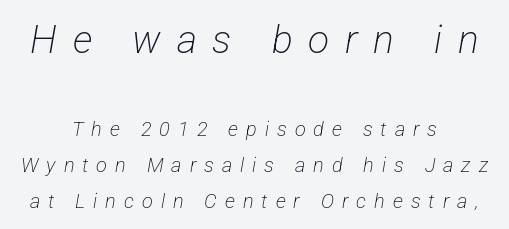
The image shows 39 px light, condensed sans-serif type; set centered, line spacing 1.79x, unusually wide letter spacing (+0.4 em), not underlined; the first (top) block is 1.95x larger; low stroke contrast and a medium x-height.
